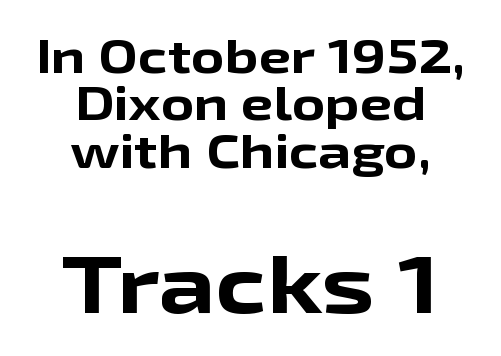
A typesetter would call this proportional, since set widths differ per character. The words here are not underlined. A typesetter would call this leading minimal, almost set solid. You get the small type first, then a jump to larger type. Posture: straight, roman, zero tilt. The sample has been set heavy, in full bold.
